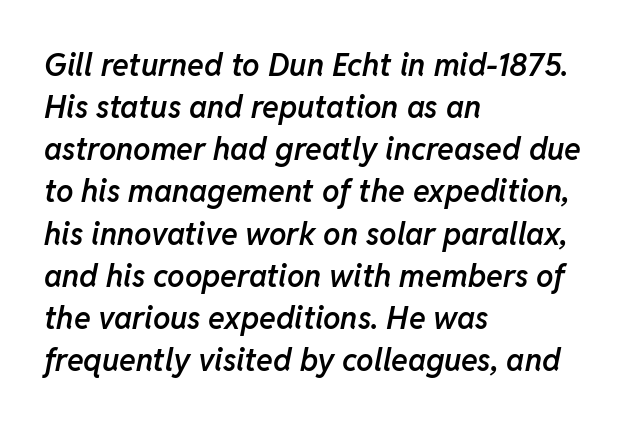
Q: Is the text bold? A: Semi-bold.
Q: Is the text italic (slanted)? A: Yes, it leans right by about 11 degrees.
Q: Is the text underlined? A: No.
Q: How is the paragraph aligned? A: Left-aligned.
Q: Is the spacing between letters normal or unusually wide? A: Normal.
Q: Is the spacing between lines tight, normal or loose? A: Normal.
Q: Width (condensed, normal, or wide)? A: Normal.
Q: Stroke contrast? A: Low.
Q: x-height? A: Medium.
Q: Monospaced? A: No.
